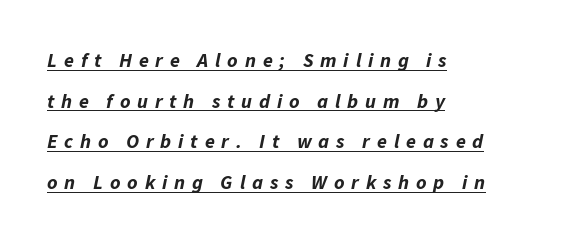
Q: Is the text bold? A: Yes.
Q: Is the text italic (slanted)? A: Yes, it leans right by about 11 degrees.
Q: Is the text underlined? A: Yes.
Q: How is the paragraph aligned? A: Left-aligned.
Q: Is the spacing between letters normal or unusually wide? A: Unusually wide.
Q: Is the spacing between lines tight, normal or loose? A: Loose.
